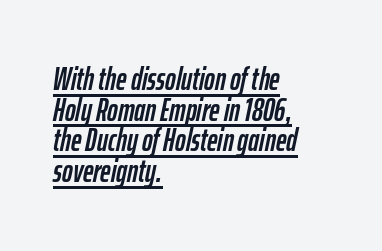
{"italic": "yes", "lean": "right", "slant_degrees": 12, "width": "condensed", "stroke_contrast": "low", "x_height": "medium", "monospaced": "no", "underline": "yes", "align": "left", "line_spacing": "tight", "line_spacing_ratio": 0.96, "letter_spacing": "normal", "letter_spacing_em": 0.0, "glyph_px": 32}
